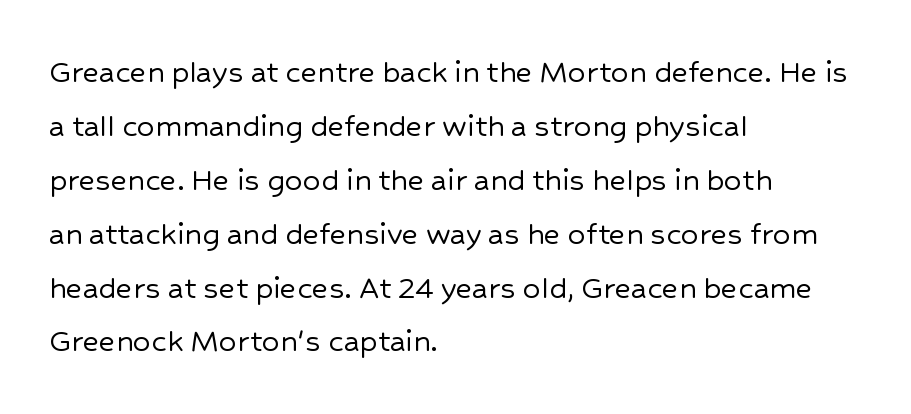
The image shows 35 px sans-serif type, upright; set left-aligned, normal line spacing (1.54x), normal letter spacing, not underlined; low stroke contrast and a medium x-height.
